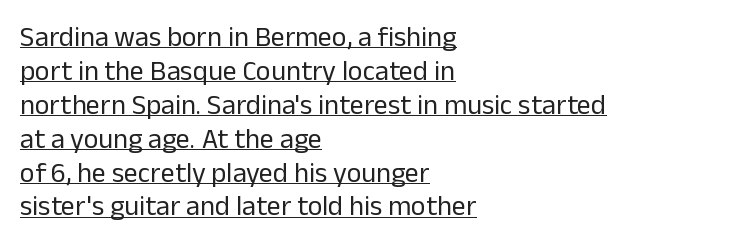
{"serif": "no", "italic": "no", "bold": "no", "weight": "regular", "width": "normal", "stroke_contrast": "low", "x_height": "medium", "monospaced": "no", "underline": "yes", "align": "left", "line_spacing_ratio": 1.21, "letter_spacing": "normal", "letter_spacing_em": 0.0, "glyph_px": 28}
